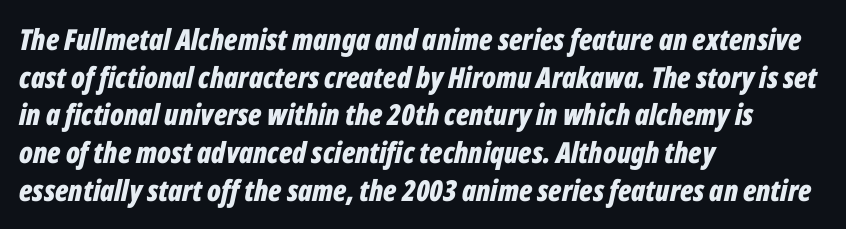
Q: Is the text bold? A: Yes.
Q: Is the text italic (slanted)? A: Yes, it leans right by about 12 degrees.
Q: Is the text underlined? A: No.
Q: How is the paragraph aligned? A: Left-aligned.
Q: Is the spacing between letters normal or unusually wide? A: Normal.
Q: Is the spacing between lines tight, normal or loose? A: Normal.
Q: Width (condensed, normal, or wide)? A: Condensed.
Q: Stroke contrast? A: Low.
Q: x-height? A: Medium.
Q: Monospaced? A: No.
